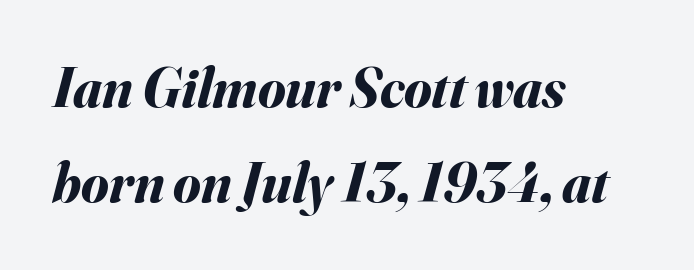
Notice how the passage keeps a crisp vertical edge on the left only. The strip under each line holds only bare page. Successive baselines arrive at the customary interval. Caption: bold face, heavy strokes. You could not count columns in this text — the font is proportionally spaced.
